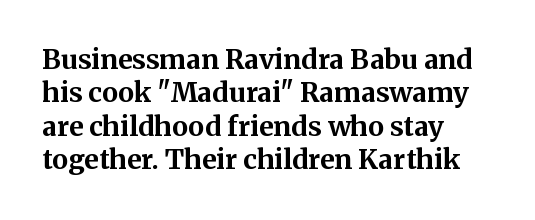
{"italic": "no", "bold": "yes", "underline": "no", "align": "left", "line_spacing_ratio": 1.24, "letter_spacing": "normal", "letter_spacing_em": 0.0, "glyph_px": 27}
